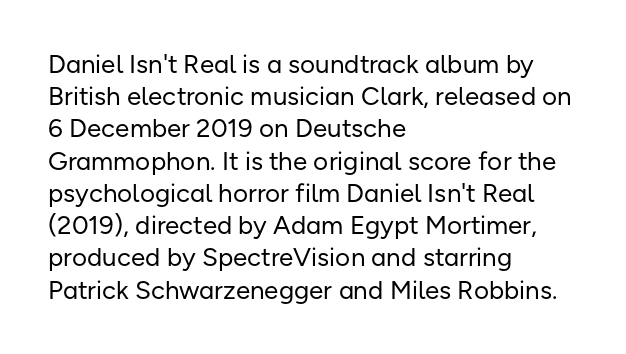
{"italic": "no", "bold": "no", "underline": "no", "align": "left", "line_spacing_ratio": 1.24, "letter_spacing": "normal", "letter_spacing_em": 0.0, "glyph_px": 26}
